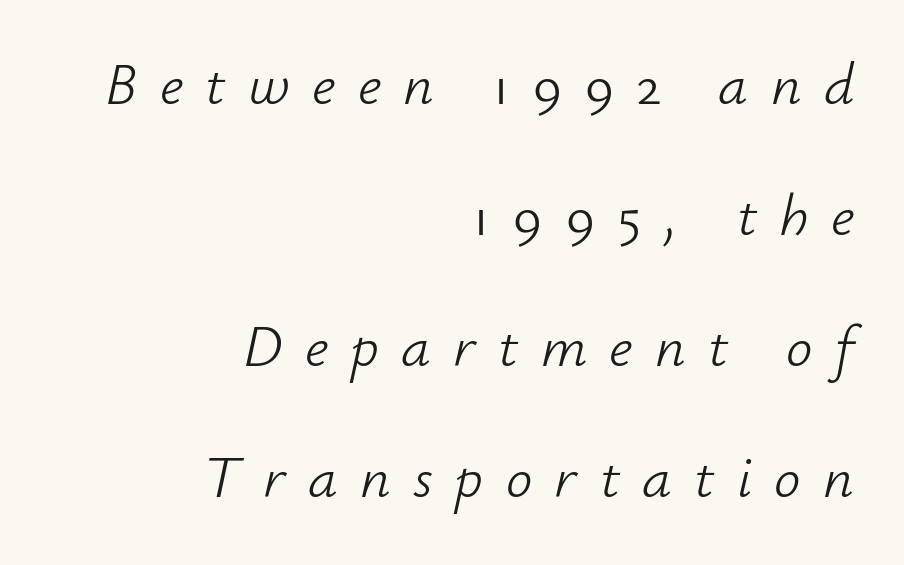
The image shows 59 px light type, italic (leaning right); set right-aligned, loose line spacing (2.22x), unusually wide letter spacing (+0.38 em), not underlined; low stroke contrast and a small x-height.
